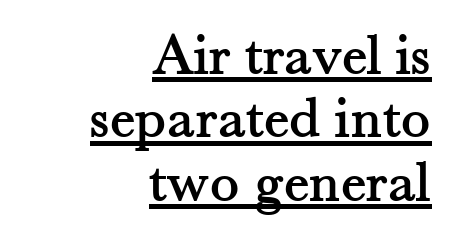
Q: Is the text italic (slanted)? A: No, it is upright.
Q: Is the typeface a serif or a sans-serif typeface? A: Serif.
Q: Is the text underlined? A: Yes.
Q: How is the paragraph aligned? A: Right-aligned.
Q: Is the spacing between letters normal or unusually wide? A: Normal.
Q: Is the spacing between lines tight, normal or loose? A: Tight.
Q: Width (condensed, normal, or wide)? A: Normal.
Q: Stroke contrast? A: Medium.
Q: x-height? A: Small.
Q: Monospaced? A: No.
